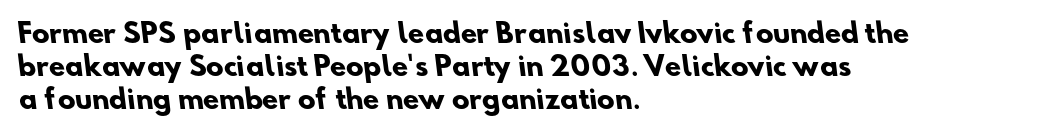
The image shows 26 px bold type; set left-aligned, normal line spacing (1.27x), normal letter spacing, not underlined.
